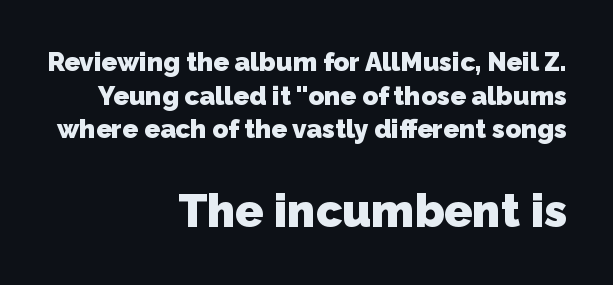
Q: Is the text bold? A: Yes.
Q: Is the typeface a serif or a sans-serif typeface? A: Sans-serif.
Q: Is the text underlined? A: No.
Q: How is the paragraph aligned? A: Right-aligned.
Q: Is the spacing between letters normal or unusually wide? A: Normal.
Q: Is the spacing between lines tight, normal or loose? A: Normal.
Q: Which block of text is set in a larger size, the first (top) or the second (bottom)? A: The second (bottom) one.
Q: Width (condensed, normal, or wide)? A: Normal.
Q: Stroke contrast? A: Low.
Q: x-height? A: Medium.
Q: Monospaced? A: No.
